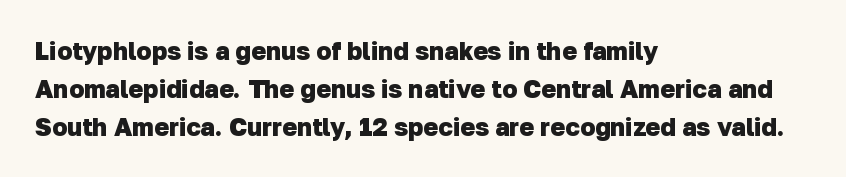
Q: Is the text bold? A: Yes.
Q: Is the text underlined? A: No.
Q: How is the paragraph aligned? A: Left-aligned.
Q: Is the spacing between letters normal or unusually wide? A: Normal.
Q: Is the spacing between lines tight, normal or loose? A: Normal.
